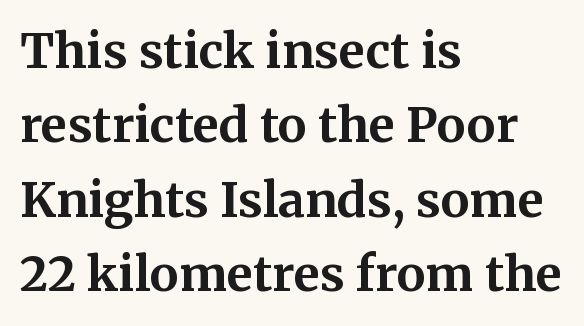
{"serif": "yes", "italic": "no", "bold": "yes", "weight": "bold", "width": "normal", "stroke_contrast": "medium", "x_height": "medium", "monospaced": "no", "underline": "no", "align": "left", "line_spacing": "normal", "line_spacing_ratio": 1.55, "letter_spacing": "normal", "letter_spacing_em": 0.0, "glyph_px": 48}
